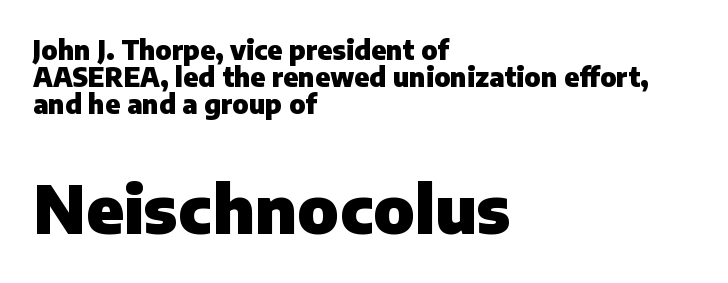
Short note: letters normally spaced. Tightly led — the rows are bunched. Whoever set this made the second block the dominant, larger element. What weight is shown? A full bold with thick strokes. Varying glyph widths throughout — classic text-font behaviour. The type family on display is of the sans-serif kind.
